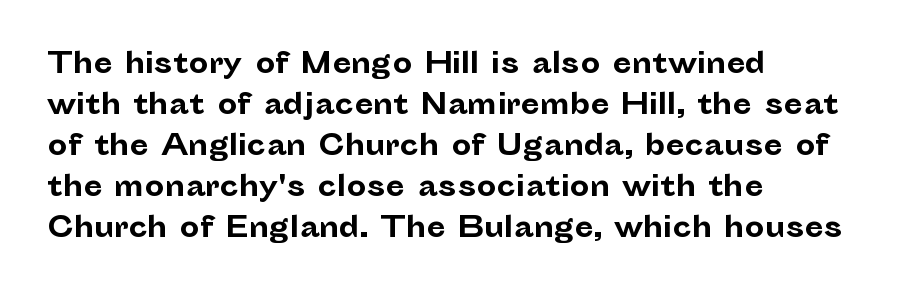
Q: Is the text bold? A: Yes.
Q: Is the text italic (slanted)? A: No, it is upright.
Q: Is the typeface a serif or a sans-serif typeface? A: Sans-serif.
Q: Is the text underlined? A: No.
Q: How is the paragraph aligned? A: Left-aligned.
Q: Is the spacing between letters normal or unusually wide? A: Normal.
Q: Is the spacing between lines tight, normal or loose? A: Normal.
Q: Width (condensed, normal, or wide)? A: Normal.
Q: Stroke contrast? A: Low.
Q: x-height? A: Medium.
Q: Monospaced? A: No.
